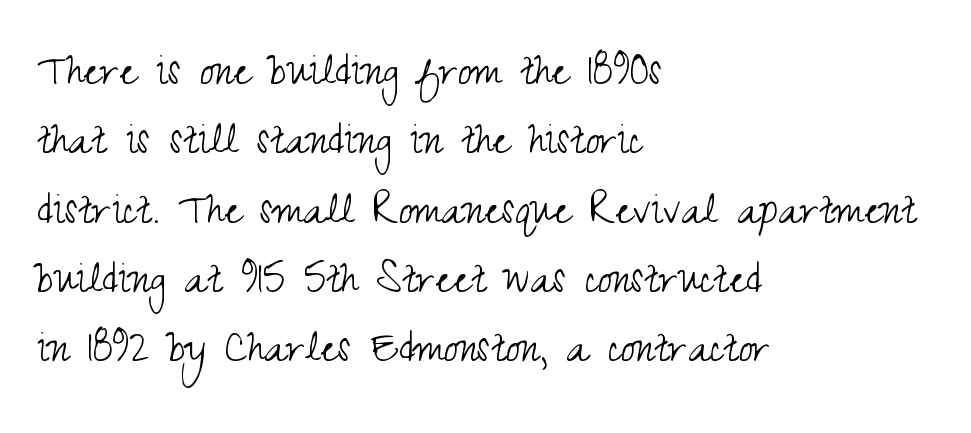
{"serif": "no", "italic": "no", "bold": "no", "weight": "light", "width": "condensed", "stroke_contrast": "medium", "x_height": "small", "monospaced": "no", "underline": "no", "align": "left", "line_spacing": "normal", "line_spacing_ratio": 1.36, "letter_spacing": "normal", "letter_spacing_em": 0.0, "glyph_px": 51}
